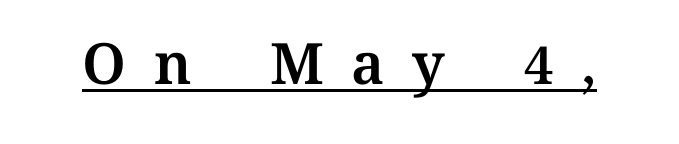
Posture: upright roman. Is this a fixed-width face? No — the glyphs have proportional, varying widths. The passage shown has open, widely tracked lettering throughout. Does a line run under the words? Yes, clearly.
